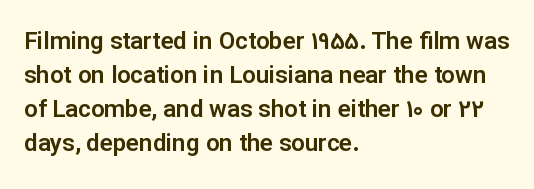
{"italic": "no", "underline": "no", "align": "left", "line_spacing": "normal", "line_spacing_ratio": 1.42, "letter_spacing": "normal", "letter_spacing_em": 0.0, "glyph_px": 24}
